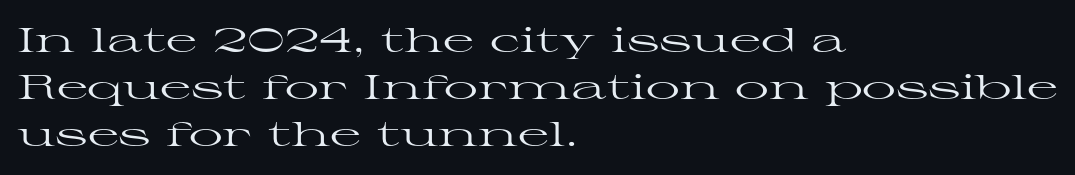
Q: Is the text bold? A: No.
Q: Is the text italic (slanted)? A: No, it is upright.
Q: Is the typeface a serif or a sans-serif typeface? A: Serif.
Q: Is the text underlined? A: No.
Q: How is the paragraph aligned? A: Left-aligned.
Q: Is the spacing between letters normal or unusually wide? A: Normal.
Q: Is the spacing between lines tight, normal or loose? A: Normal.
Q: Width (condensed, normal, or wide)? A: Wide.
Q: Stroke contrast? A: High.
Q: x-height? A: Medium.
Q: Monospaced? A: No.
